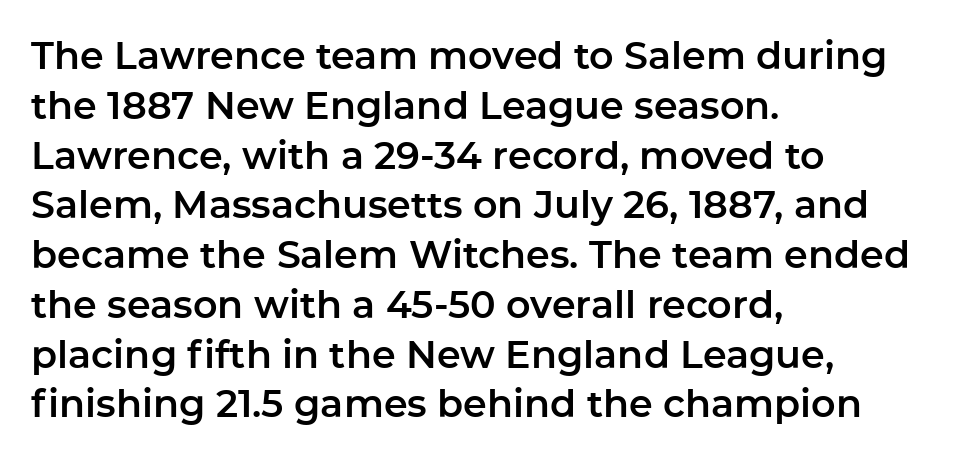
Q: Is the text italic (slanted)? A: No, it is upright.
Q: Is the typeface a serif or a sans-serif typeface? A: Sans-serif.
Q: Is the text underlined? A: No.
Q: How is the paragraph aligned? A: Left-aligned.
Q: Is the spacing between letters normal or unusually wide? A: Normal.
Q: Is the spacing between lines tight, normal or loose? A: Normal.
Q: Width (condensed, normal, or wide)? A: Normal.
Q: Stroke contrast? A: Low.
Q: x-height? A: Medium.
Q: Monospaced? A: No.
